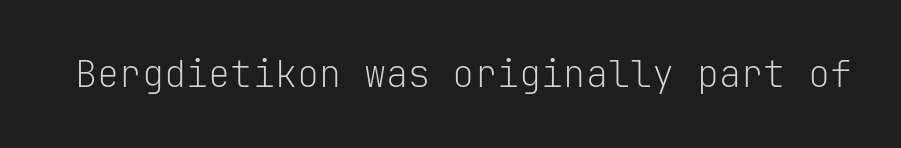
Q: Is the text bold? A: No.
Q: Is the text italic (slanted)? A: No, it is upright.
Q: Is the typeface a serif or a sans-serif typeface? A: Sans-serif.
Q: Is the text underlined? A: No.
Q: Is the spacing between letters normal or unusually wide? A: Normal.
Q: Width (condensed, normal, or wide)? A: Normal.
Q: Stroke contrast? A: Low.
Q: x-height? A: Medium.
Q: Monospaced? A: Yes.
